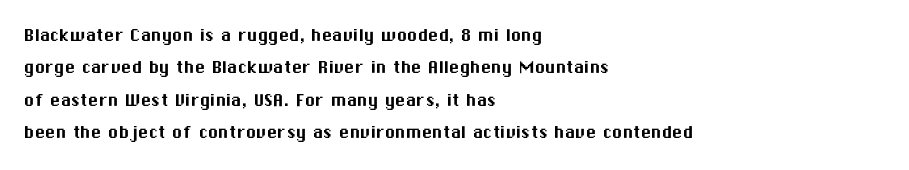
{"italic": "no", "underline": "no", "align": "left", "line_spacing": "normal", "line_spacing_ratio": 1.54, "letter_spacing": "normal", "letter_spacing_em": 0.0, "glyph_px": 21}
